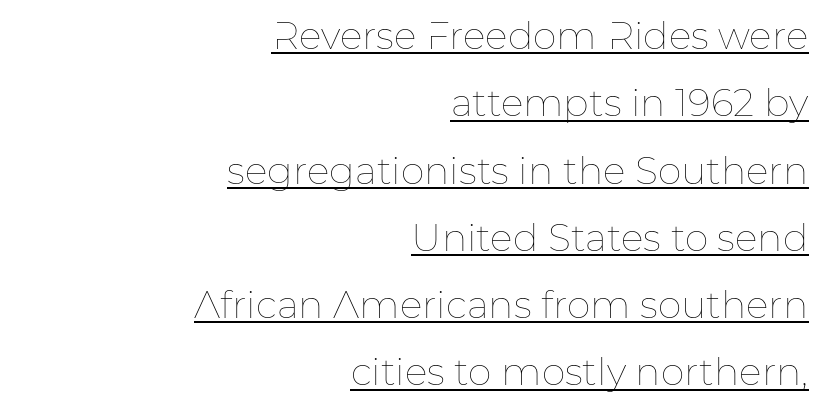
Q: Is the text bold? A: No.
Q: Is the text italic (slanted)? A: No, it is upright.
Q: Is the text underlined? A: Yes.
Q: How is the paragraph aligned? A: Right-aligned.
Q: Is the spacing between letters normal or unusually wide? A: Normal.
Q: Width (condensed, normal, or wide)? A: Normal.
Q: Stroke contrast? A: Low.
Q: x-height? A: Medium.
Q: Monospaced? A: No.
